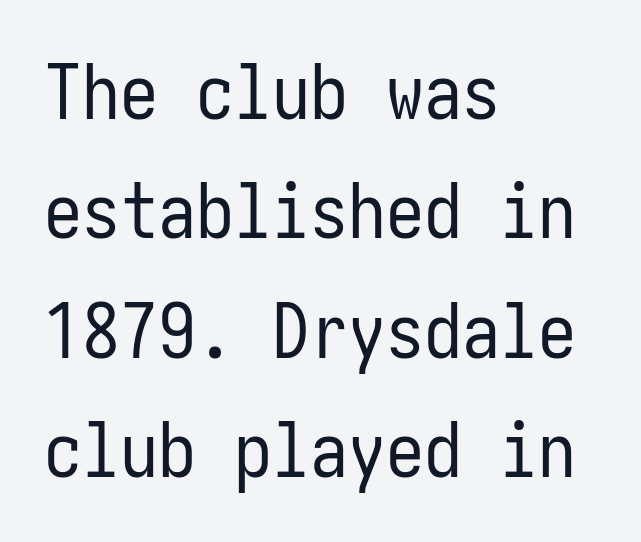
{"serif": "no", "italic": "no", "bold": "no", "weight": "regular", "width": "condensed", "stroke_contrast": "low", "x_height": "medium", "underline": "no", "align": "left", "line_spacing": "normal", "line_spacing_ratio": 1.57, "letter_spacing": "normal", "letter_spacing_em": 0.0, "glyph_px": 76}
